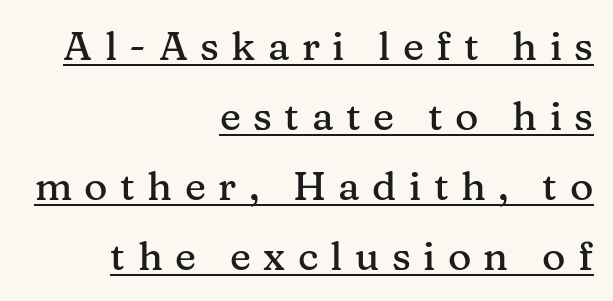
The image shows 40 px serif type, upright; set right-aligned, line spacing 1.75x, unusually wide letter spacing (+0.31 em), underlined; medium stroke contrast and a medium x-height.
